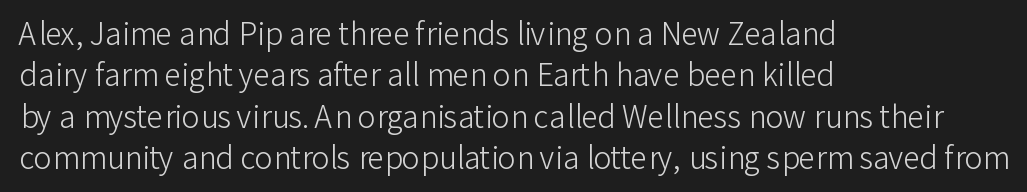
Q: Is the text bold? A: No.
Q: Is the text italic (slanted)? A: No, it is upright.
Q: Is the typeface a serif or a sans-serif typeface? A: Sans-serif.
Q: Is the text underlined? A: No.
Q: How is the paragraph aligned? A: Left-aligned.
Q: Is the spacing between letters normal or unusually wide? A: Normal.
Q: Is the spacing between lines tight, normal or loose? A: Normal.
Q: Width (condensed, normal, or wide)? A: Normal.
Q: Stroke contrast? A: Low.
Q: x-height? A: Medium.
Q: Monospaced? A: No.
